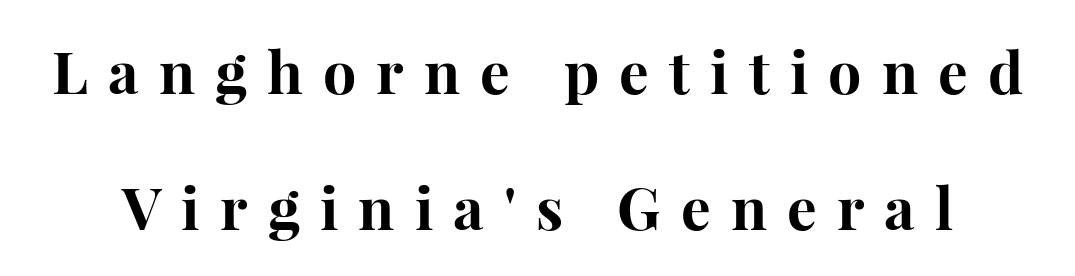
The image shows 59 px bold serif type, upright; set loose line spacing (2.31x), unusually wide letter spacing (+0.34 em), not underlined; high stroke contrast and a medium x-height.
